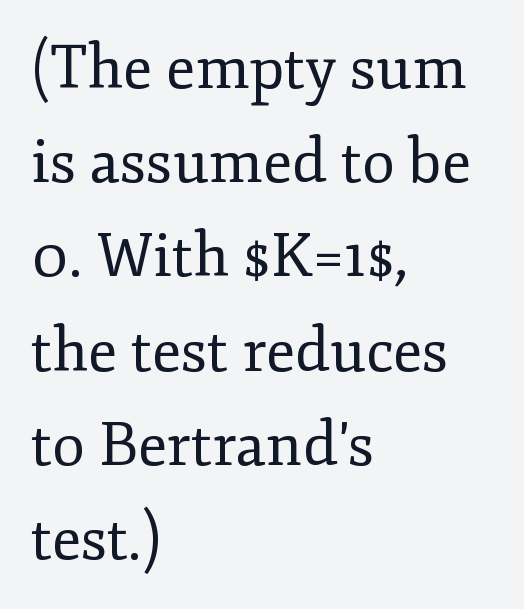
Spacing verdict: proportional, widths tailored to each character. Bare-footed words on every line. Each stroke keeps to a modest, everyday thickness or less. The letters carry serifs — small finishing strokes at the ends of their stems. The rows are spaced the way most documents space them.
